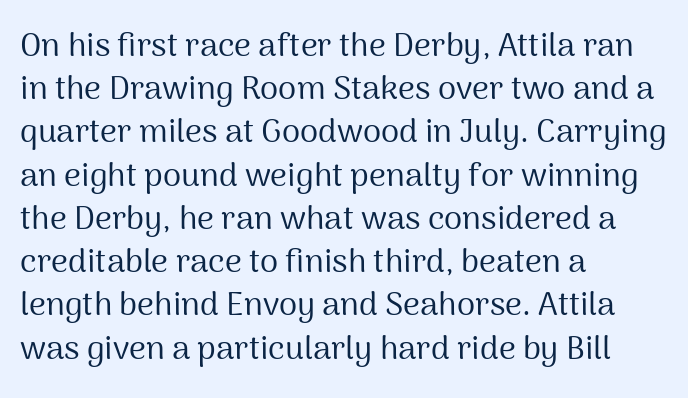
Q: Is the text bold? A: No.
Q: Is the text italic (slanted)? A: No, it is upright.
Q: Is the typeface a serif or a sans-serif typeface? A: Sans-serif.
Q: Is the text underlined? A: No.
Q: How is the paragraph aligned? A: Left-aligned.
Q: Is the spacing between letters normal or unusually wide? A: Normal.
Q: Is the spacing between lines tight, normal or loose? A: Normal.
Q: Width (condensed, normal, or wide)? A: Normal.
Q: Stroke contrast? A: Medium.
Q: x-height? A: Medium.
Q: Monospaced? A: No.
